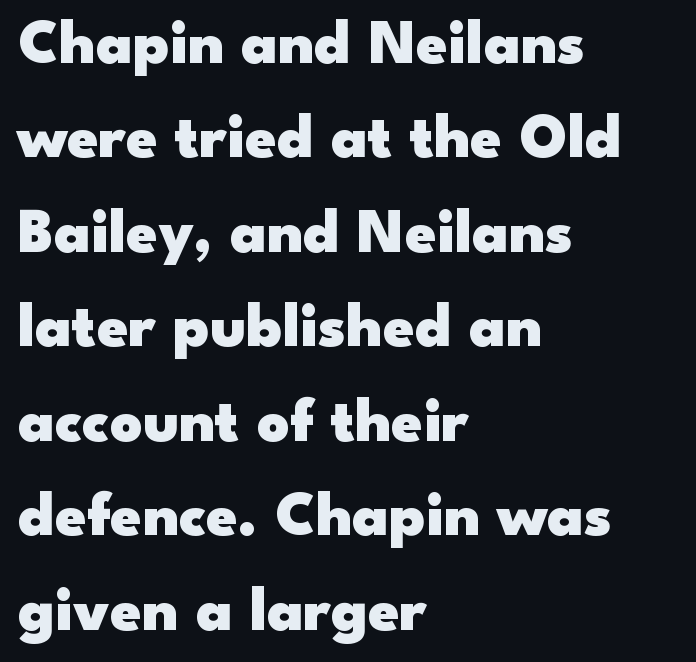
{"serif": "no", "italic": "no", "bold": "yes", "weight": "heavy", "width": "wide", "stroke_contrast": "low", "x_height": "small", "monospaced": "no", "underline": "no", "align": "left", "line_spacing": "normal", "line_spacing_ratio": 1.5, "letter_spacing": "normal", "letter_spacing_em": 0.0, "glyph_px": 63}
